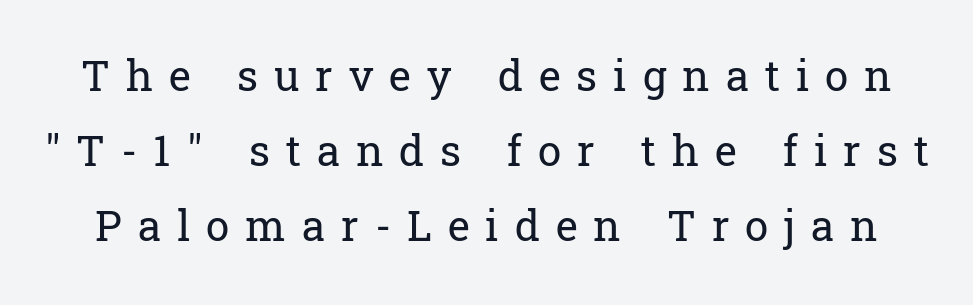
{"serif": "yes", "italic": "no", "bold": "no", "weight": "regular", "width": "normal", "stroke_contrast": "low", "x_height": "medium", "monospaced": "no", "underline": "no", "line_spacing_ratio": 1.78, "letter_spacing": "wide", "letter_spacing_em": 0.38, "glyph_px": 42}
